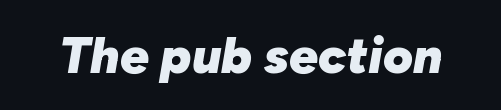
{"italic": "yes", "lean": "right", "slant_degrees": 10, "bold": "yes", "weight": "heavy", "width": "normal", "stroke_contrast": "low", "x_height": "medium", "monospaced": "no", "underline": "no", "letter_spacing": "normal", "letter_spacing_em": 0.0, "glyph_px": 51}
